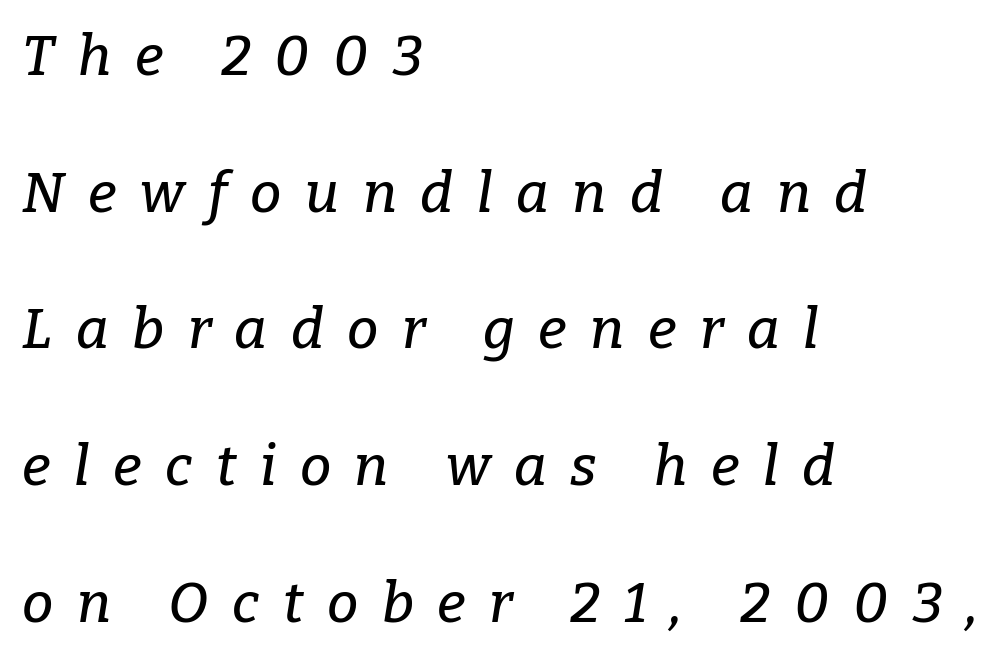
{"serif": "yes", "italic": "yes", "lean": "right", "slant_degrees": 9, "width": "normal", "stroke_contrast": "low", "x_height": "medium", "monospaced": "no", "underline": "no", "align": "left", "line_spacing": "loose", "line_spacing_ratio": 2.44, "letter_spacing": "wide", "letter_spacing_em": 0.42, "glyph_px": 56}
